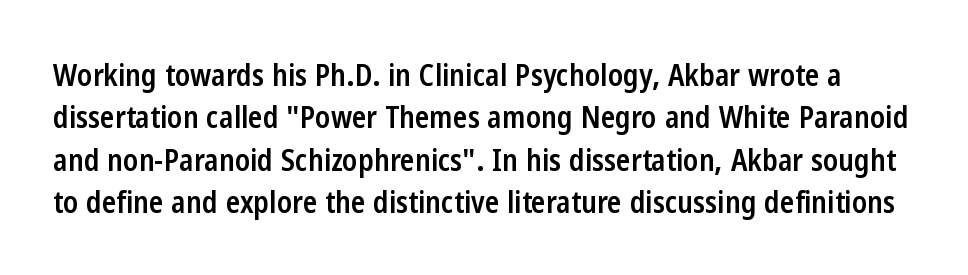
The image shows 30 px semibold, condensed sans-serif type, upright; set normal line spacing (1.41x), normal letter spacing, not underlined; low stroke contrast and a medium x-height.
